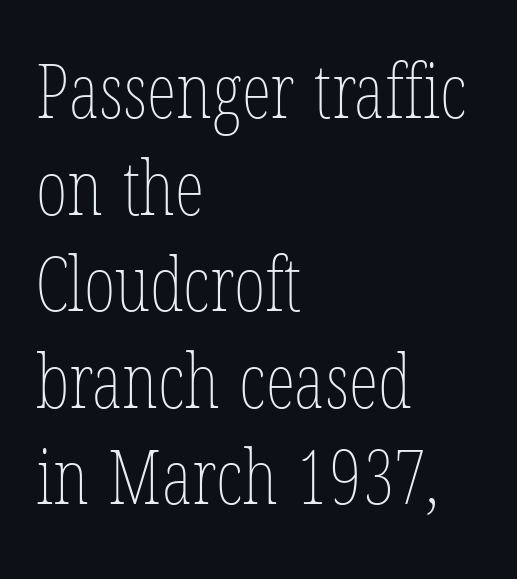
Every row of glyphs begins at an identical x-position on the left. Interline gaps are of average width in this sample. You could not count columns in this text — the font is proportionally spaced. The baseline area is clear.
